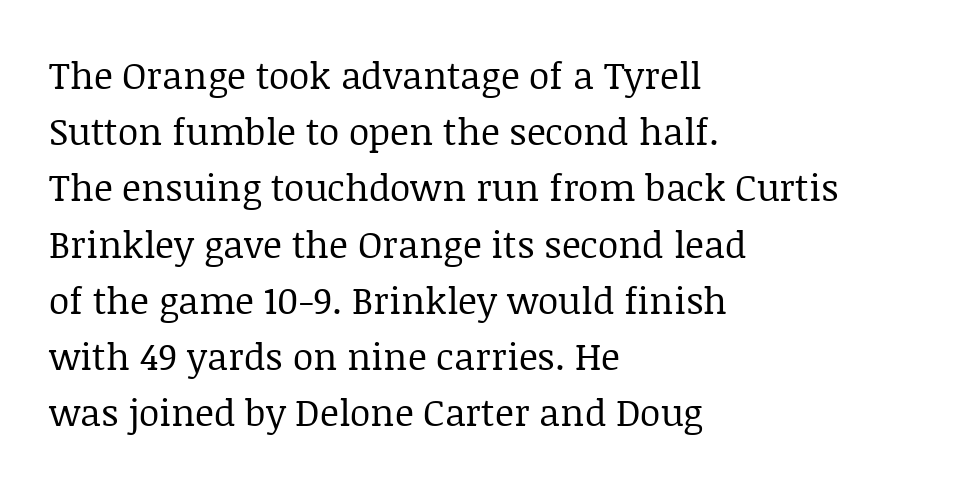
{"serif": "yes", "italic": "no", "bold": "no", "weight": "regular", "width": "normal", "stroke_contrast": "low", "x_height": "large", "monospaced": "no", "underline": "no", "align": "left", "line_spacing": "normal", "line_spacing_ratio": 1.52, "letter_spacing": "normal", "letter_spacing_em": 0.0, "glyph_px": 37}
